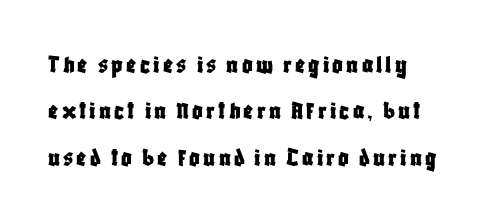
The gap between lines stays unmarked. These lines were composed using upright roman letters. Which margin do the lines hug? The left one — the right edge is uneven.
